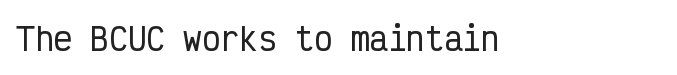
{"serif": "no", "italic": "no", "width": "condensed", "stroke_contrast": "low", "x_height": "medium", "monospaced": "yes", "underline": "no", "align": "left", "letter_spacing": "normal", "letter_spacing_em": 0.0, "glyph_px": 31}
